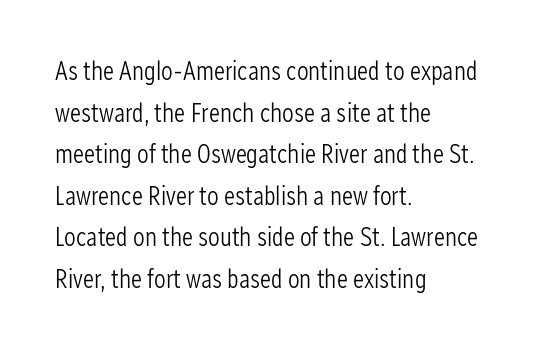
The image shows 26 px text type, upright; set left-aligned, normal line spacing (1.6x), normal letter spacing, not underlined.
